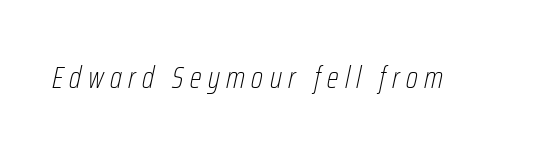
{"italic": "yes", "lean": "right", "slant_degrees": 12, "bold": "no", "weight": "thin", "width": "condensed", "stroke_contrast": "low", "x_height": "medium", "monospaced": "no", "underline": "no", "letter_spacing": "wide", "letter_spacing_em": 0.21, "glyph_px": 31}
